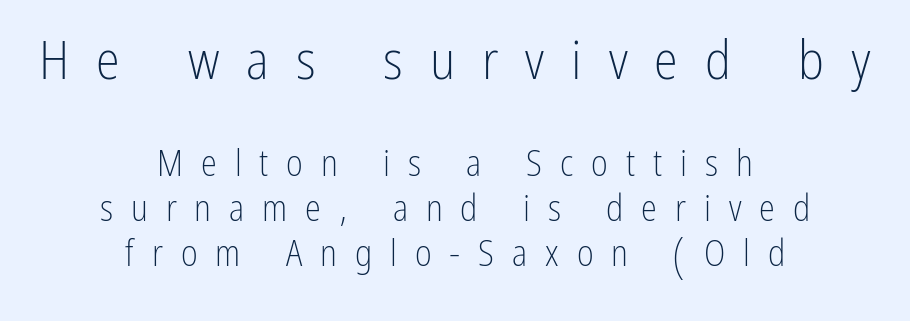
{"serif": "no", "italic": "no", "bold": "no", "weight": "light", "width": "condensed", "stroke_contrast": "low", "x_height": "medium", "monospaced": "no", "underline": "no", "align": "center", "line_spacing": "normal", "line_spacing_ratio": 1.25, "letter_spacing": "wide", "letter_spacing_em": 0.5, "larger_block": "first", "size_ratio": 1.5, "glyph_px": 54}
